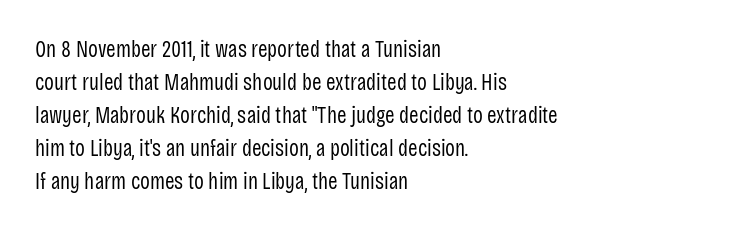
{"italic": "no", "bold": "no", "underline": "no", "align": "left", "line_spacing": "normal", "line_spacing_ratio": 1.43, "letter_spacing": "normal", "letter_spacing_em": 0.0, "glyph_px": 23}
